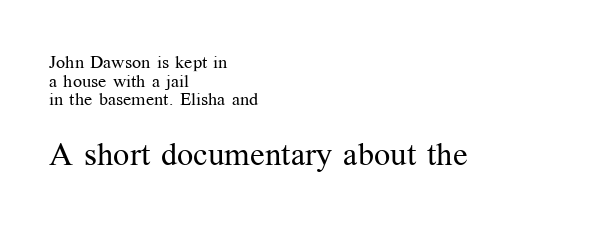
Q: Is the text bold? A: No.
Q: Is the text italic (slanted)? A: No, it is upright.
Q: Is the typeface a serif or a sans-serif typeface? A: Serif.
Q: Is the text underlined? A: No.
Q: How is the paragraph aligned? A: Left-aligned.
Q: Is the spacing between letters normal or unusually wide? A: Normal.
Q: Is the spacing between lines tight, normal or loose? A: Tight.
Q: Which block of text is set in a larger size, the first (top) or the second (bottom)? A: The second (bottom) one.
Q: Width (condensed, normal, or wide)? A: Normal.
Q: Stroke contrast? A: Medium.
Q: x-height? A: Medium.
Q: Monospaced? A: No.
